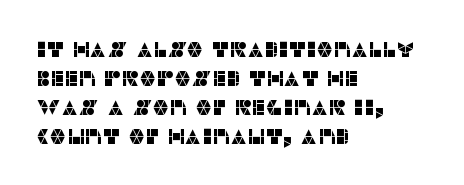
The image shows 21 px text type, upright; set left-aligned, normal line spacing (1.38x), normal letter spacing, not underlined.
